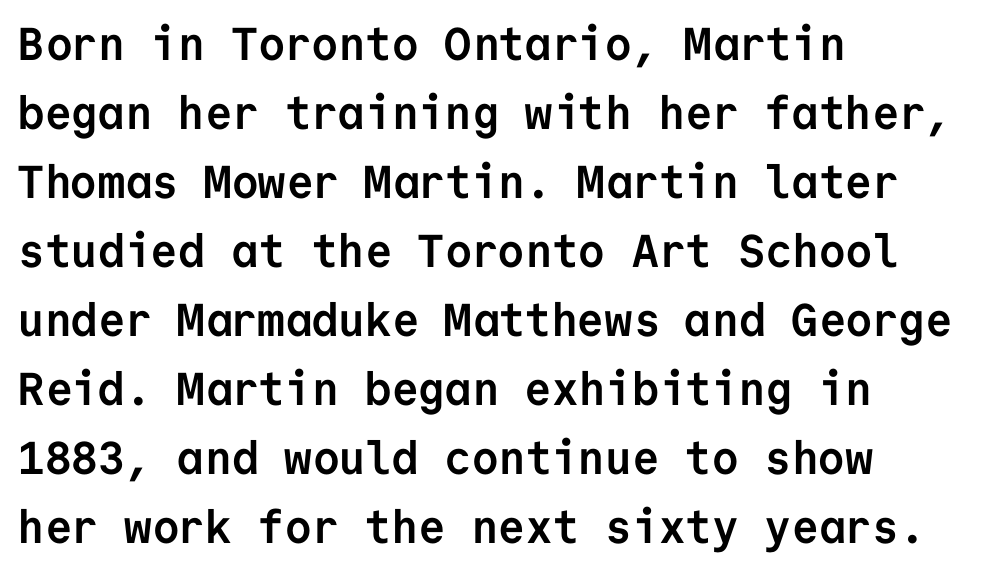
Letter spacing: default. A clean baseline with only descenders dipping below it. The setting favours the left margin, as ordinary paragraphs usually do. Unlike italic type, these characters show no tilt at all. Rows of type keep a routine distance in the vertical direction.
